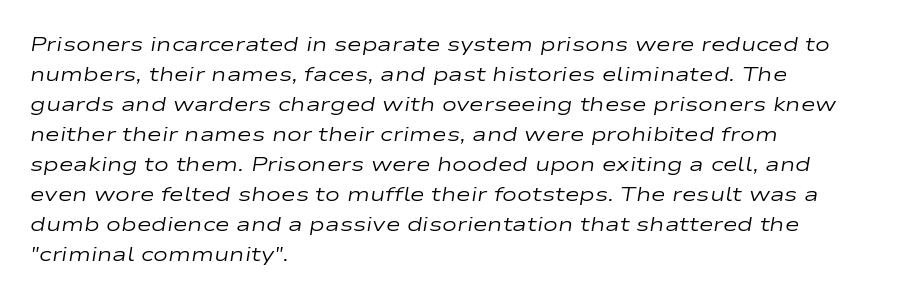
{"italic": "yes", "lean": "right", "slant_degrees": 9, "bold": "no", "underline": "no", "align": "left", "line_spacing": "normal", "line_spacing_ratio": 1.5, "letter_spacing": "normal", "letter_spacing_em": 0.0, "glyph_px": 20}
